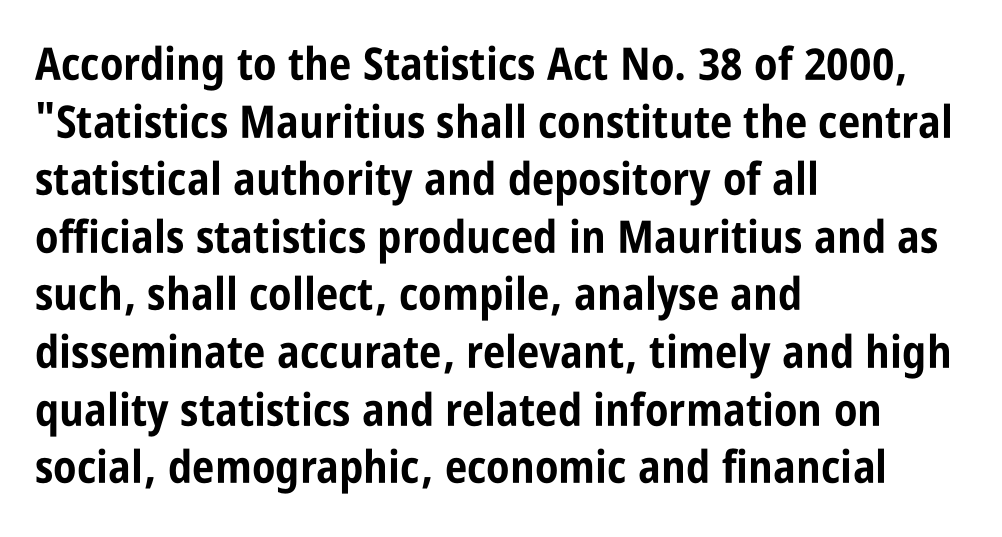
{"serif": "no", "italic": "no", "bold": "yes", "weight": "bold", "width": "condensed", "stroke_contrast": "low", "x_height": "large", "monospaced": "no", "underline": "no", "align": "left", "line_spacing": "normal", "line_spacing_ratio": 1.28, "letter_spacing": "normal", "letter_spacing_em": 0.0, "glyph_px": 45}
